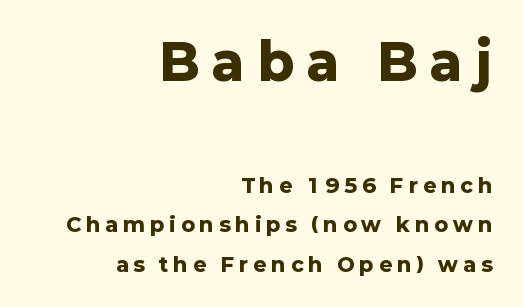
Q: Is the text bold? A: Yes.
Q: Is the text italic (slanted)? A: No, it is upright.
Q: Is the typeface a serif or a sans-serif typeface? A: Sans-serif.
Q: Is the text underlined? A: No.
Q: How is the paragraph aligned? A: Right-aligned.
Q: Is the spacing between letters normal or unusually wide? A: Unusually wide.
Q: Is the spacing between lines tight, normal or loose? A: Loose.
Q: Which block of text is set in a larger size, the first (top) or the second (bottom)? A: The first (top) one.
Q: Width (condensed, normal, or wide)? A: Normal.
Q: Stroke contrast? A: Low.
Q: x-height? A: Medium.
Q: Monospaced? A: No.
